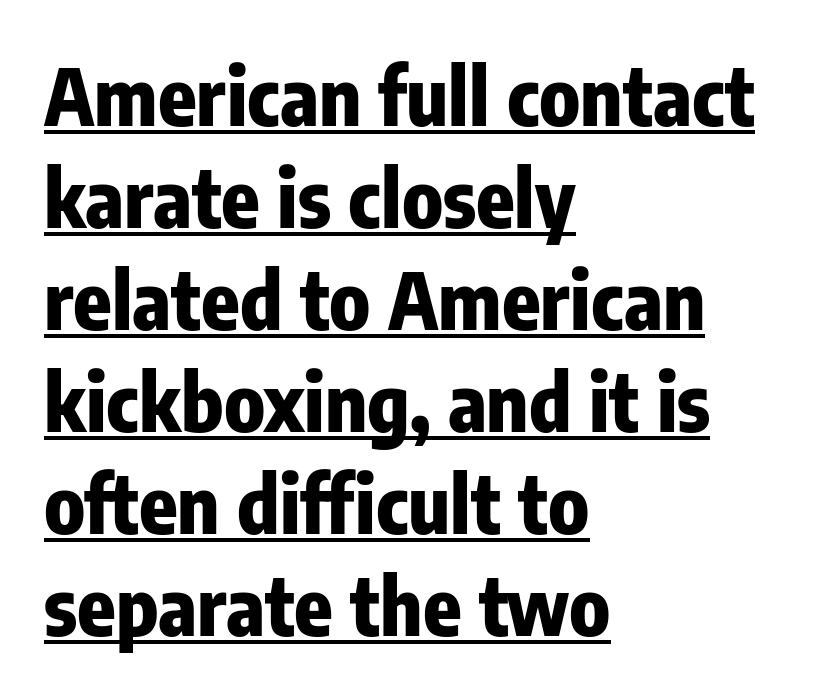
The gaps between neighbouring characters are ordinary and unremarkable. In CSS terms this would be text-align: left. Unlike a traditional serif, this face leaves its strokes unadorned. Do the characters align in a grid? No, the font is proportional.
